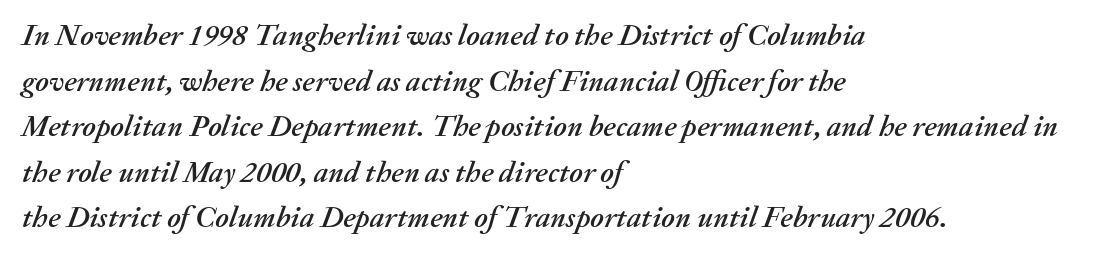
Q: Is the text italic (slanted)? A: Yes, it leans right by about 20 degrees.
Q: Is the text underlined? A: No.
Q: How is the paragraph aligned? A: Left-aligned.
Q: Is the spacing between letters normal or unusually wide? A: Normal.
Q: Is the spacing between lines tight, normal or loose? A: Normal.
Q: Width (condensed, normal, or wide)? A: Normal.
Q: Stroke contrast? A: Medium.
Q: x-height? A: Medium.
Q: Monospaced? A: No.
